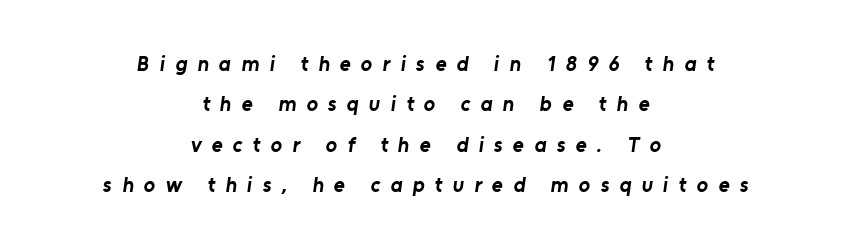
{"bold": "yes", "underline": "no", "align": "center", "line_spacing": "loose", "line_spacing_ratio": 1.92, "letter_spacing": "wide", "letter_spacing_em": 0.49, "glyph_px": 21}
